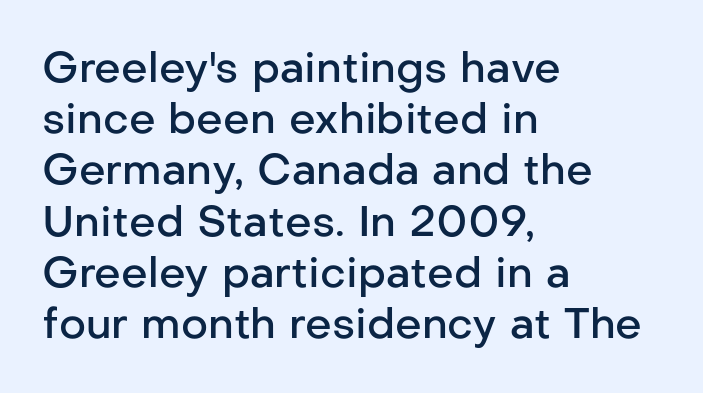
The image shows 42 px semibold sans-serif type, upright; set left-aligned, line spacing 1.22x, normal letter spacing, not underlined; low stroke contrast and a medium x-height.
